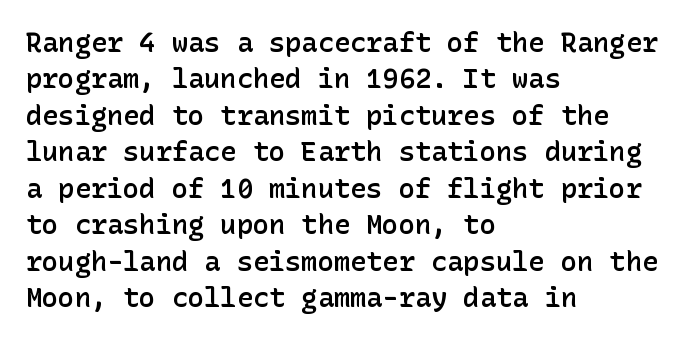
{"italic": "no", "bold": "semi", "underline": "no", "align": "left", "line_spacing": "normal", "line_spacing_ratio": 1.35, "letter_spacing": "normal", "letter_spacing_em": 0.0, "glyph_px": 27}
